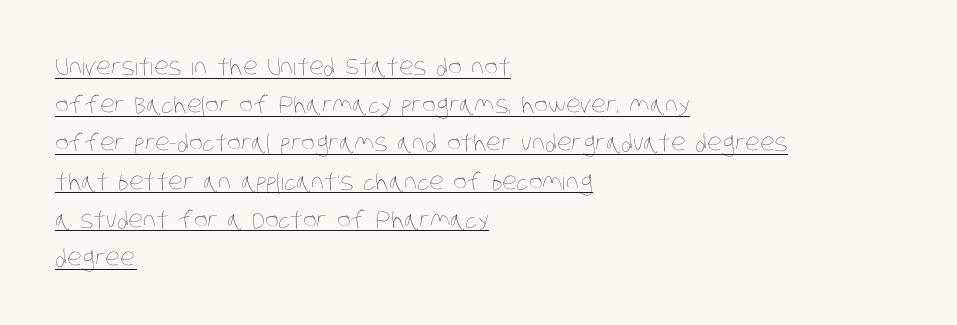
{"bold": "no", "underline": "yes", "align": "left", "line_spacing": "normal", "line_spacing_ratio": 1.66, "letter_spacing": "normal", "letter_spacing_em": 0.0, "glyph_px": 23}
